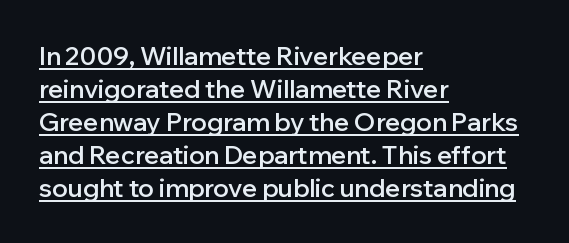
Q: Is the text bold? A: Semi-bold.
Q: Is the text italic (slanted)? A: No, it is upright.
Q: Is the text underlined? A: Yes.
Q: How is the paragraph aligned? A: Left-aligned.
Q: Is the spacing between letters normal or unusually wide? A: Normal.
Q: Is the spacing between lines tight, normal or loose? A: Normal.
